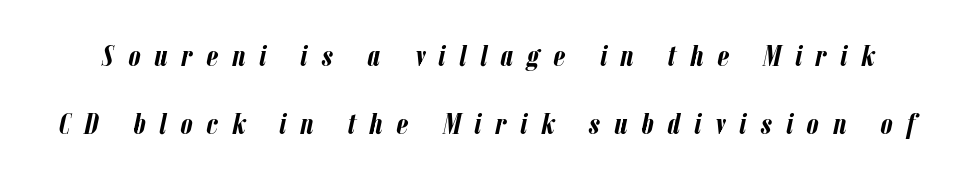
{"italic": "yes", "lean": "right", "slant_degrees": 12, "bold": "yes", "weight": "semibold", "width": "condensed", "stroke_contrast": "low", "x_height": "medium", "monospaced": "no", "underline": "no", "line_spacing": "loose", "line_spacing_ratio": 2.28, "letter_spacing": "wide", "letter_spacing_em": 0.47, "glyph_px": 30}
